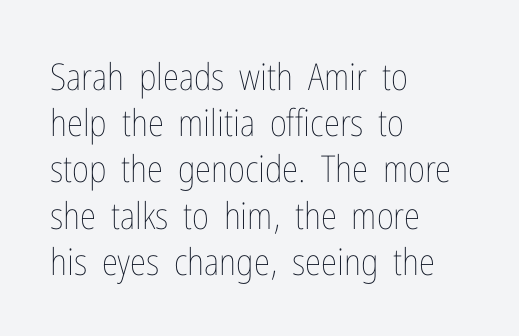
The image shows 37 px thin, condensed type, upright; set left-aligned, normal line spacing (1.25x), normal letter spacing, not underlined; low stroke contrast and a medium x-height.
